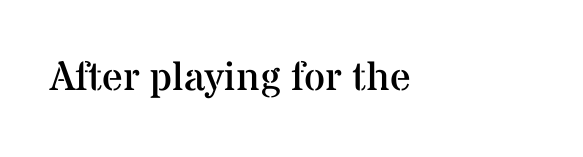
Visually the block forms a straight wall on the left and a jagged coastline on the right. The passage shown is typeset with a serif family. Decoration check: the copy has no underline. Vertical strokes here are truly vertical. This is not heavy type; no bold has been used.
